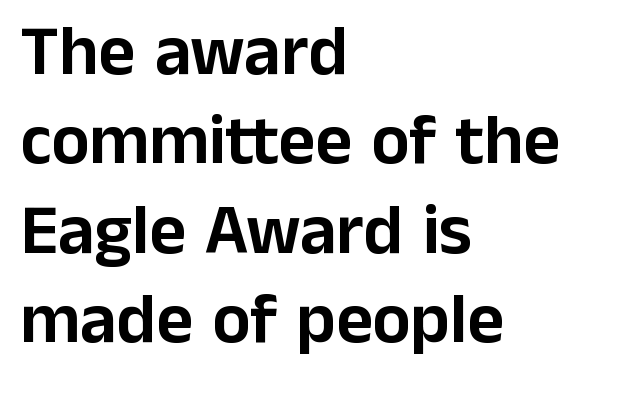
Q: Is the text italic (slanted)? A: No, it is upright.
Q: Is the typeface a serif or a sans-serif typeface? A: Sans-serif.
Q: Is the text underlined? A: No.
Q: How is the paragraph aligned? A: Left-aligned.
Q: Is the spacing between letters normal or unusually wide? A: Normal.
Q: Is the spacing between lines tight, normal or loose? A: Normal.
Q: Width (condensed, normal, or wide)? A: Normal.
Q: Stroke contrast? A: Low.
Q: x-height? A: Medium.
Q: Monospaced? A: No.
